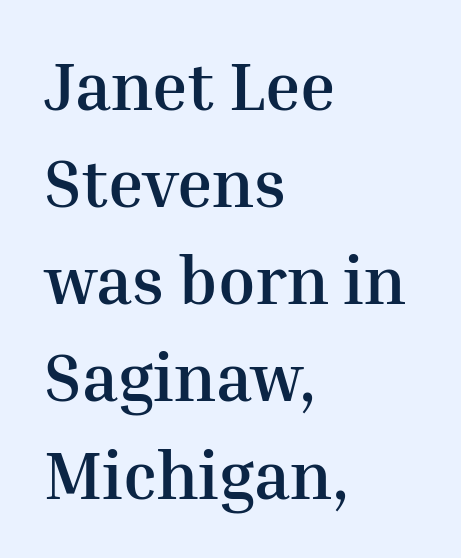
{"serif": "yes", "italic": "no", "bold": "yes", "weight": "semibold", "width": "normal", "stroke_contrast": "medium", "x_height": "medium", "monospaced": "no", "underline": "no", "align": "left", "line_spacing": "normal", "line_spacing_ratio": 1.45, "letter_spacing": "normal", "letter_spacing_em": 0.0, "glyph_px": 67}
